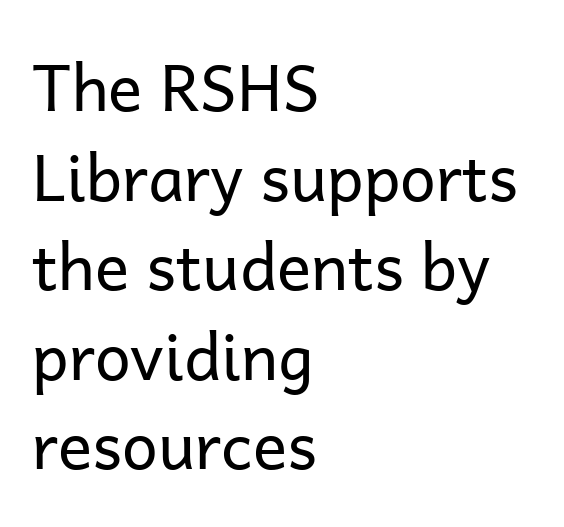
{"serif": "no", "italic": "no", "bold": "no", "weight": "regular", "width": "normal", "stroke_contrast": "low", "x_height": "medium", "monospaced": "no", "underline": "no", "align": "left", "line_spacing": "normal", "line_spacing_ratio": 1.4, "letter_spacing": "normal", "letter_spacing_em": 0.0, "glyph_px": 64}
